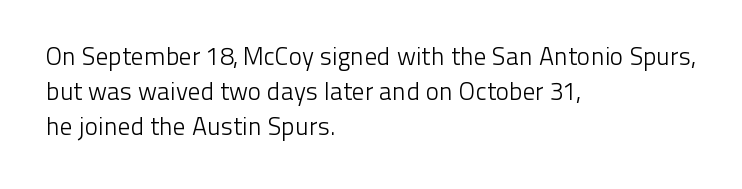
{"italic": "no", "bold": "no", "underline": "no", "align": "left", "line_spacing": "normal", "line_spacing_ratio": 1.41, "letter_spacing": "normal", "letter_spacing_em": 0.0, "glyph_px": 25}
